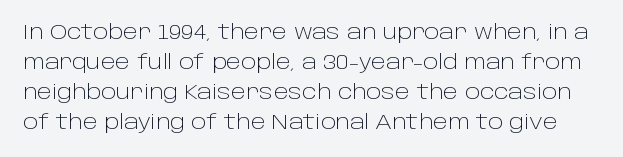
Q: Is the text bold? A: No.
Q: Is the text italic (slanted)? A: No, it is upright.
Q: Is the text underlined? A: No.
Q: Is the spacing between letters normal or unusually wide? A: Normal.
Q: Is the spacing between lines tight, normal or loose? A: Normal.
